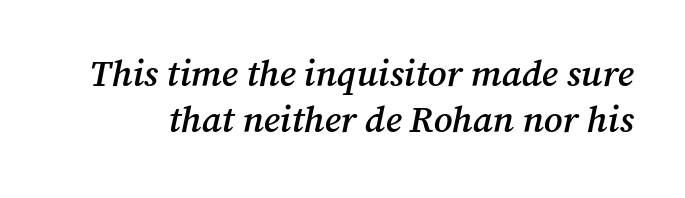
Q: Is the text bold? A: Semi-bold.
Q: Is the text italic (slanted)? A: Yes, it leans right by about 12 degrees.
Q: Is the typeface a serif or a sans-serif typeface? A: Serif.
Q: Is the text underlined? A: No.
Q: Is the spacing between letters normal or unusually wide? A: Normal.
Q: Is the spacing between lines tight, normal or loose? A: Normal.
Q: Width (condensed, normal, or wide)? A: Normal.
Q: Stroke contrast? A: Medium.
Q: x-height? A: Medium.
Q: Monospaced? A: No.
